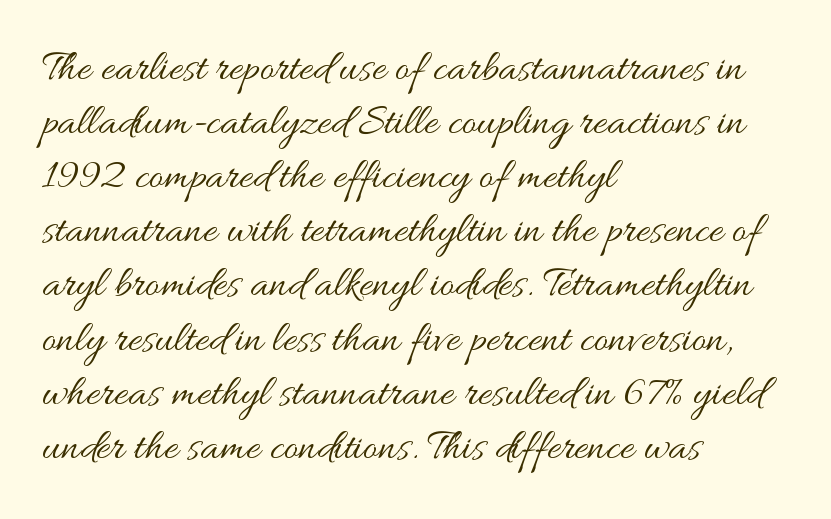
Q: Is the text bold? A: No.
Q: Is the text italic (slanted)? A: Yes.
Q: Is the text underlined? A: No.
Q: How is the paragraph aligned? A: Left-aligned.
Q: Is the spacing between letters normal or unusually wide? A: Normal.
Q: Width (condensed, normal, or wide)? A: Wide.
Q: Stroke contrast? A: Medium.
Q: x-height? A: Small.
Q: Monospaced? A: No.
